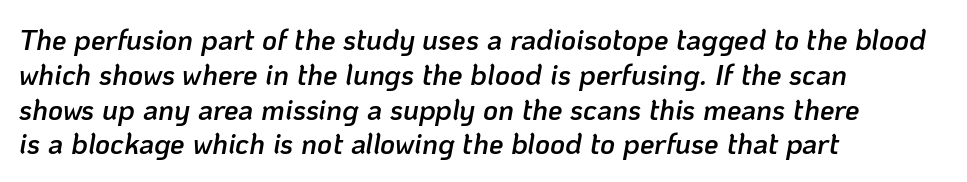
Is the letter spacing exaggerated? No — it looks like the ordinary default. These lines are set flush left with a ragged right edge. Summary of weight: moderately heavy, a semibold. The face used here has a pronounced slope to its letters. The zone under the glyphs is completely vacant. Do the characters align in a grid? No, the font is proportional.
